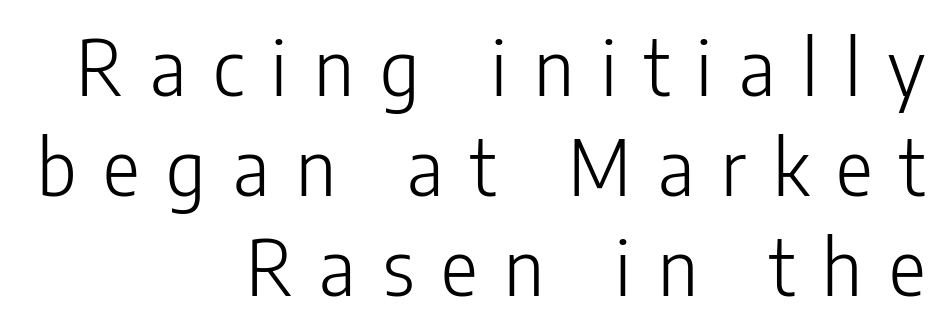
Q: Is the text bold? A: No.
Q: Is the text italic (slanted)? A: No, it is upright.
Q: Is the typeface a serif or a sans-serif typeface? A: Sans-serif.
Q: Is the text underlined? A: No.
Q: How is the paragraph aligned? A: Right-aligned.
Q: Is the spacing between letters normal or unusually wide? A: Unusually wide.
Q: Is the spacing between lines tight, normal or loose? A: Normal.
Q: Width (condensed, normal, or wide)? A: Condensed.
Q: Stroke contrast? A: Low.
Q: x-height? A: Medium.
Q: Monospaced? A: No.
